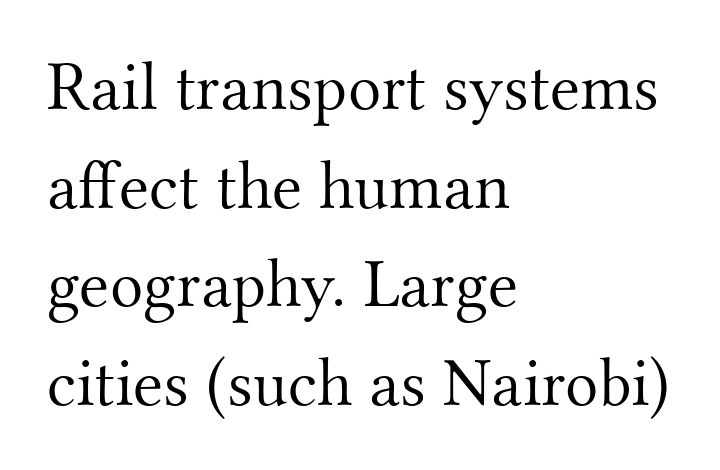
Q: Is the text bold? A: No.
Q: Is the text italic (slanted)? A: No, it is upright.
Q: Is the typeface a serif or a sans-serif typeface? A: Serif.
Q: Is the text underlined? A: No.
Q: How is the paragraph aligned? A: Left-aligned.
Q: Is the spacing between letters normal or unusually wide? A: Normal.
Q: Is the spacing between lines tight, normal or loose? A: Normal.
Q: Width (condensed, normal, or wide)? A: Normal.
Q: Stroke contrast? A: Medium.
Q: x-height? A: Small.
Q: Monospaced? A: No.
